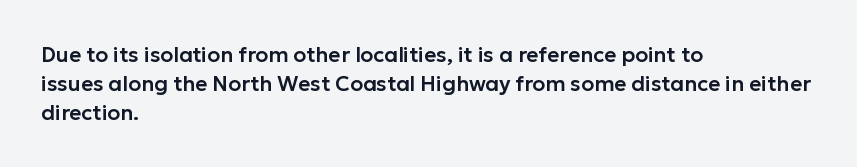
The image shows 21 px text type, upright; set left-aligned, normal line spacing (1.37x), normal letter spacing, not underlined.
